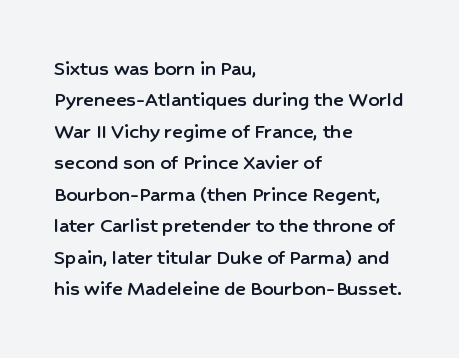
Quick note: underline off. Interline gaps are of average width in this sample. Notice how the stems are strictly vertical — no italics here. How are the letters spaced? Ordinarily, with no added tracking. The lines are quadded left.
